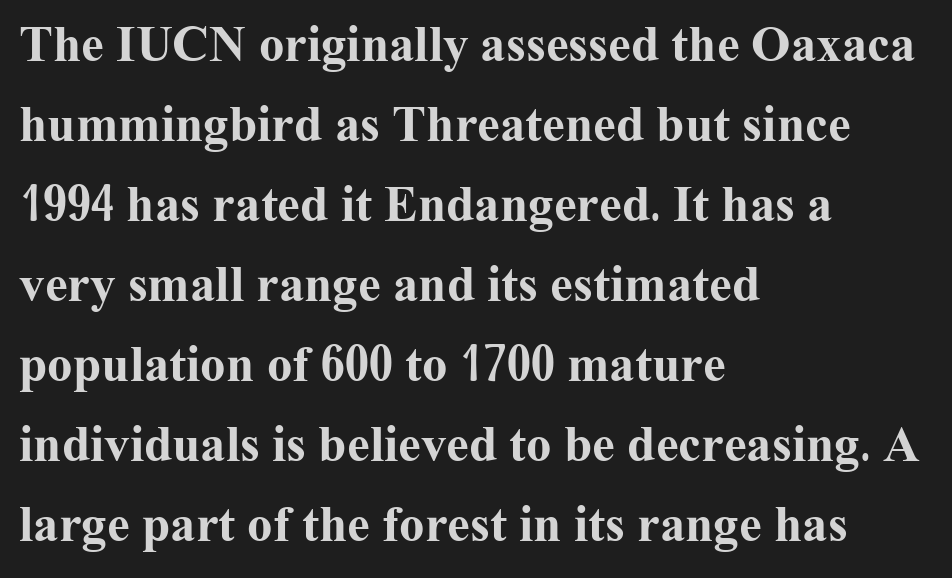
Quick note: underline off. Short note: letters normally spaced. Examine the stroke ends and you'll spot serifs. Is there much room between lines? A standard amount, neither cramped nor airy. Reading down the block, your eye returns to a fixed left position each line.
